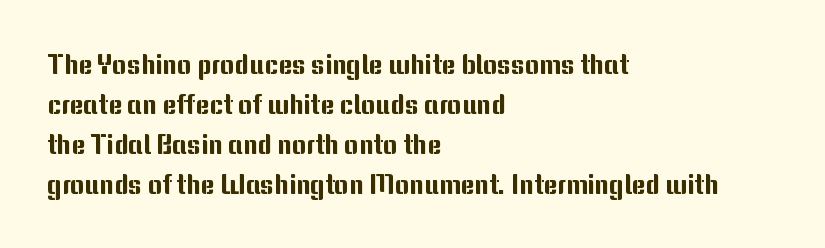
{"italic": "no", "underline": "no", "align": "left", "line_spacing": "normal", "line_spacing_ratio": 1.48, "letter_spacing": "normal", "letter_spacing_em": 0.0, "glyph_px": 27}
